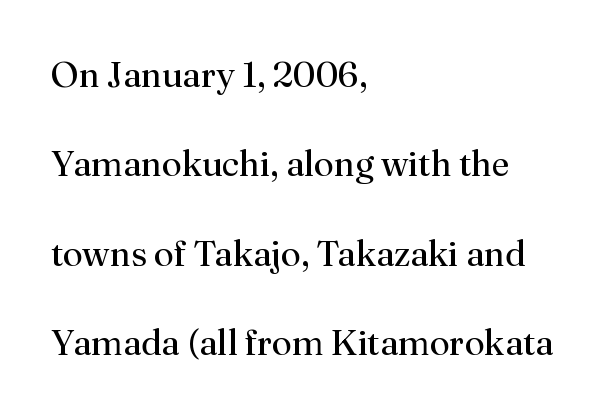
Does the copy run flush right? No — it runs flush left. Stroke thickness stays within the range of a standard reading face or lighter. Examine the stroke ends and you'll spot serifs. Spacing verdict: proportional, widths tailored to each character. Nope, not italic — everything's standing straight.
